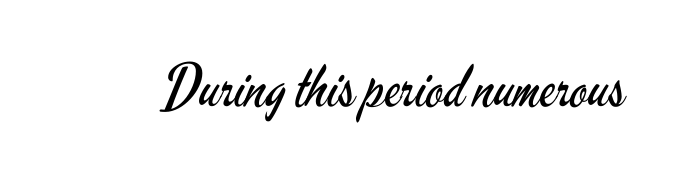
The image shows 58 px regular-weight, condensed sans-serif type; set normal letter spacing, not underlined; low stroke contrast and a small x-height.
